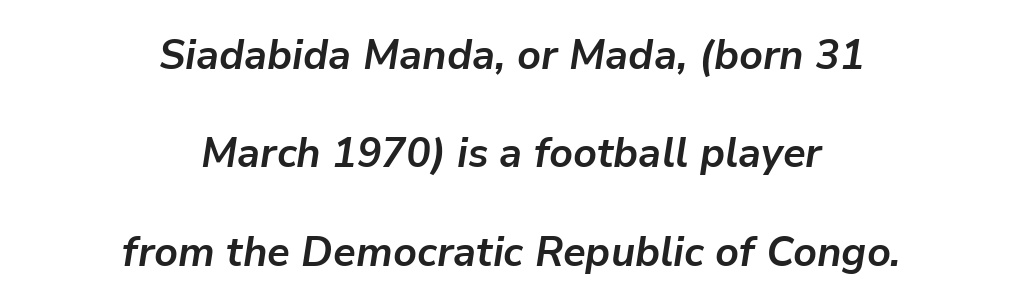
Q: Is the text bold? A: Yes.
Q: Is the text italic (slanted)? A: Yes, it leans right by about 9 degrees.
Q: Is the text underlined? A: No.
Q: How is the paragraph aligned? A: Centered.
Q: Is the spacing between letters normal or unusually wide? A: Normal.
Q: Is the spacing between lines tight, normal or loose? A: Loose.
Q: Width (condensed, normal, or wide)? A: Normal.
Q: Stroke contrast? A: Low.
Q: x-height? A: Medium.
Q: Monospaced? A: No.
